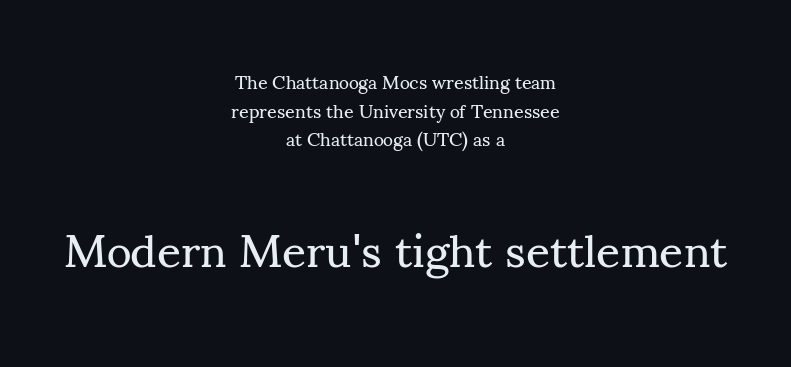
Q: Is the text bold? A: No.
Q: Is the text italic (slanted)? A: No, it is upright.
Q: Is the typeface a serif or a sans-serif typeface? A: Serif.
Q: Is the text underlined? A: No.
Q: How is the paragraph aligned? A: Centered.
Q: Is the spacing between letters normal or unusually wide? A: Normal.
Q: Is the spacing between lines tight, normal or loose? A: Normal.
Q: Which block of text is set in a larger size, the first (top) or the second (bottom)? A: The second (bottom) one.
Q: Width (condensed, normal, or wide)? A: Normal.
Q: Stroke contrast? A: Medium.
Q: x-height? A: Small.
Q: Monospaced? A: No.
